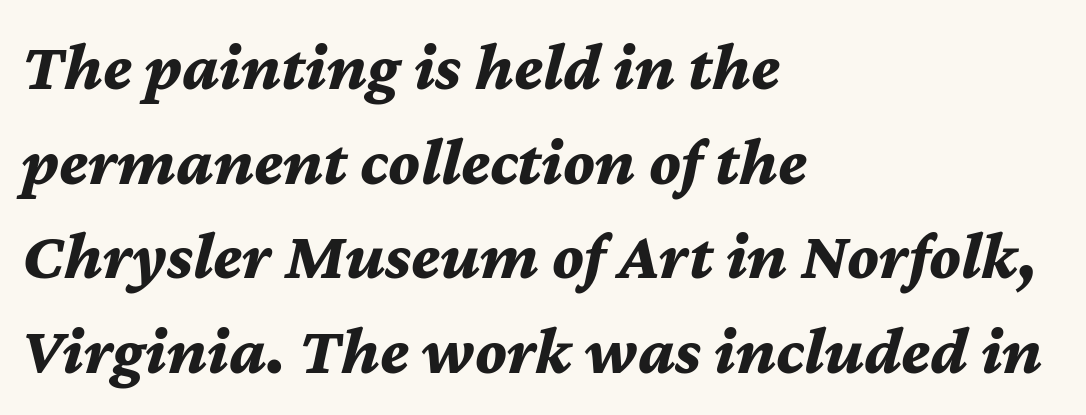
{"italic": "yes", "lean": "right", "slant_degrees": 12, "bold": "yes", "weight": "bold", "width": "normal", "stroke_contrast": "medium", "x_height": "medium", "monospaced": "no", "underline": "no", "align": "left", "line_spacing": "normal", "line_spacing_ratio": 1.39, "letter_spacing": "normal", "letter_spacing_em": 0.0, "glyph_px": 68}
